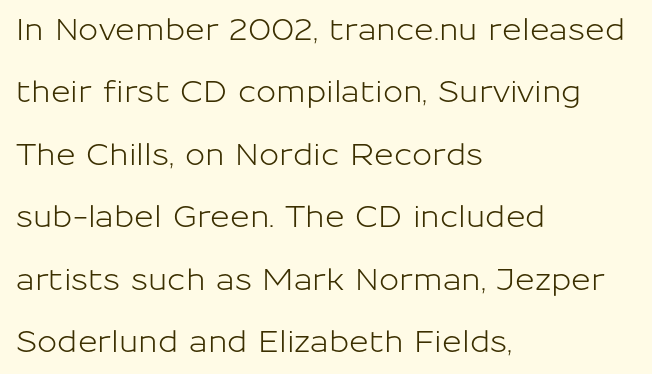
{"serif": "no", "italic": "no", "width": "normal", "stroke_contrast": "low", "x_height": "medium", "monospaced": "no", "underline": "no", "align": "left", "line_spacing": "loose", "line_spacing_ratio": 2.08, "letter_spacing": "normal", "letter_spacing_em": 0.0, "glyph_px": 30}
